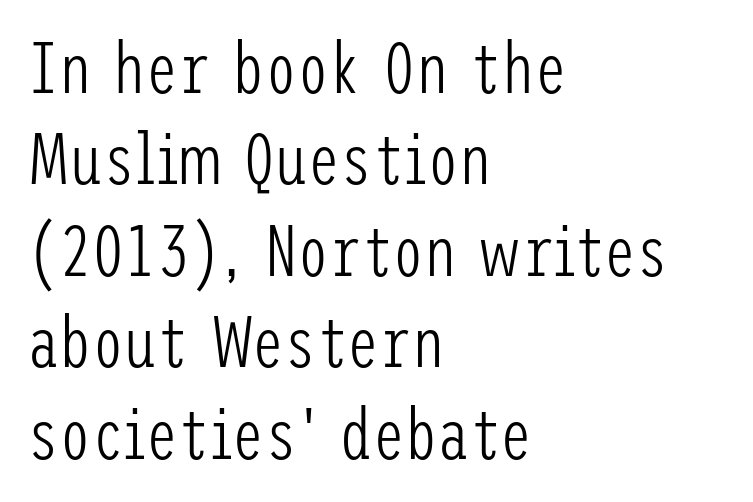
Q: Is the text bold? A: No.
Q: Is the text italic (slanted)? A: No, it is upright.
Q: Is the typeface a serif or a sans-serif typeface? A: Sans-serif.
Q: Is the text underlined? A: No.
Q: How is the paragraph aligned? A: Left-aligned.
Q: Is the spacing between letters normal or unusually wide? A: Normal.
Q: Is the spacing between lines tight, normal or loose? A: Normal.
Q: Width (condensed, normal, or wide)? A: Condensed.
Q: Stroke contrast? A: Low.
Q: x-height? A: Medium.
